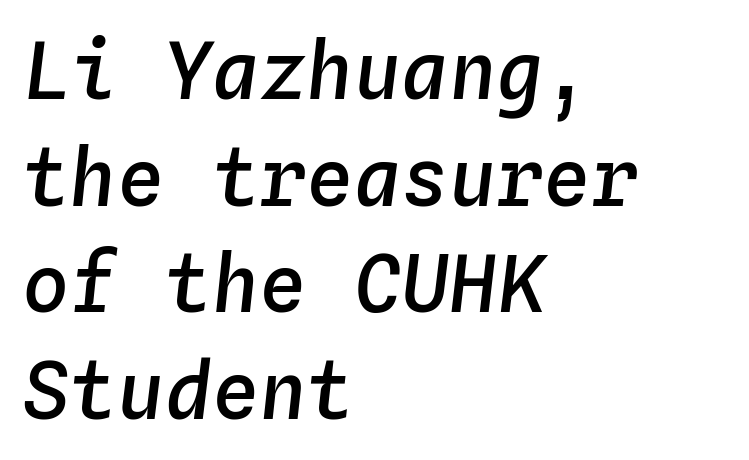
{"italic": "yes", "lean": "right", "slant_degrees": 4, "bold": "semi", "weight": "semibold", "width": "normal", "stroke_contrast": "low", "x_height": "medium", "monospaced": "yes", "underline": "no", "align": "left", "line_spacing": "normal", "line_spacing_ratio": 1.35, "letter_spacing": "normal", "letter_spacing_em": 0.0, "glyph_px": 79}
